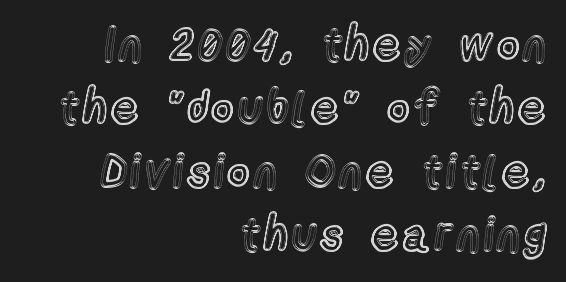
Q: Is the text italic (slanted)? A: Yes.
Q: Is the text underlined? A: No.
Q: How is the paragraph aligned? A: Right-aligned.
Q: Is the spacing between lines tight, normal or loose? A: Normal.
Q: Width (condensed, normal, or wide)? A: Condensed.
Q: x-height? A: Medium.
Q: Monospaced? A: No.
